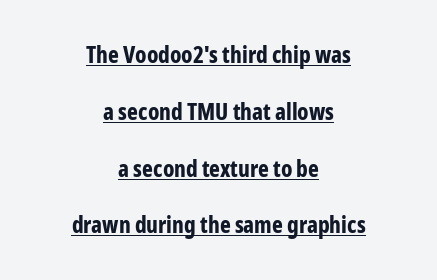
The image shows 23 px bold type, upright; set centered, loose line spacing (2.47x), normal letter spacing, underlined.
